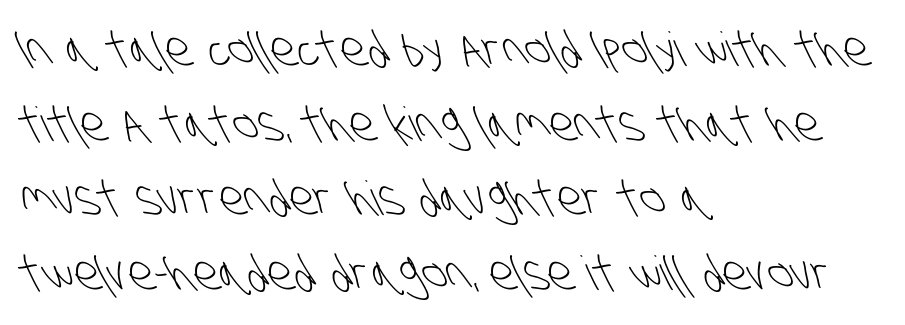
The image shows 47 px light, condensed sans-serif type; set left-aligned, normal line spacing (1.59x), normal letter spacing, not underlined; low stroke contrast and a large x-height.
